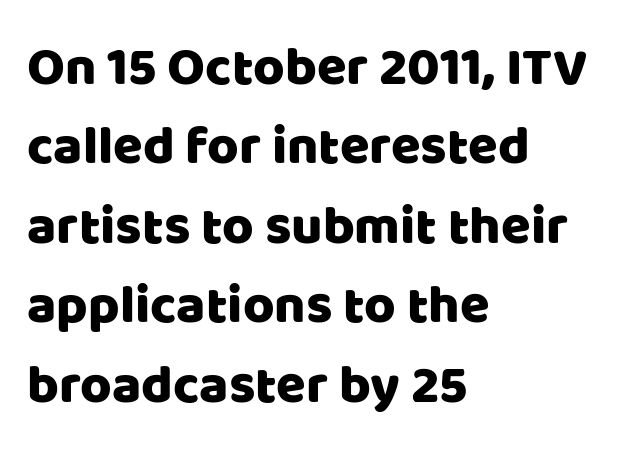
Q: Is the text italic (slanted)? A: No, it is upright.
Q: Is the typeface a serif or a sans-serif typeface? A: Sans-serif.
Q: Is the text underlined? A: No.
Q: How is the paragraph aligned? A: Left-aligned.
Q: Is the spacing between letters normal or unusually wide? A: Normal.
Q: Is the spacing between lines tight, normal or loose? A: Normal.
Q: Width (condensed, normal, or wide)? A: Normal.
Q: Stroke contrast? A: Low.
Q: x-height? A: Large.
Q: Monospaced? A: No.
